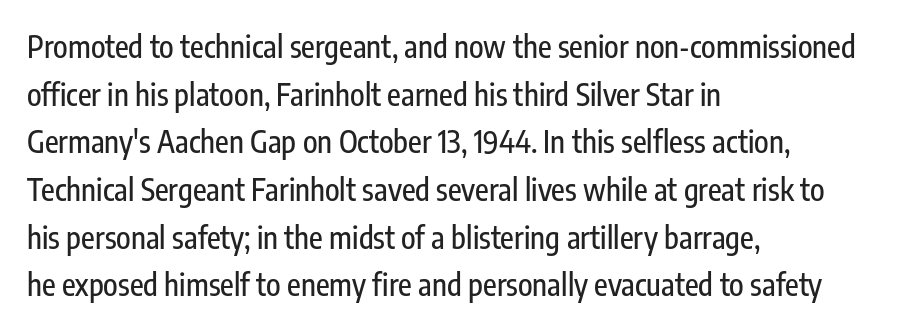
The image shows 30 px condensed sans-serif type, upright; set left-aligned, normal line spacing (1.59x), normal letter spacing, not underlined; low stroke contrast and a medium x-height.
